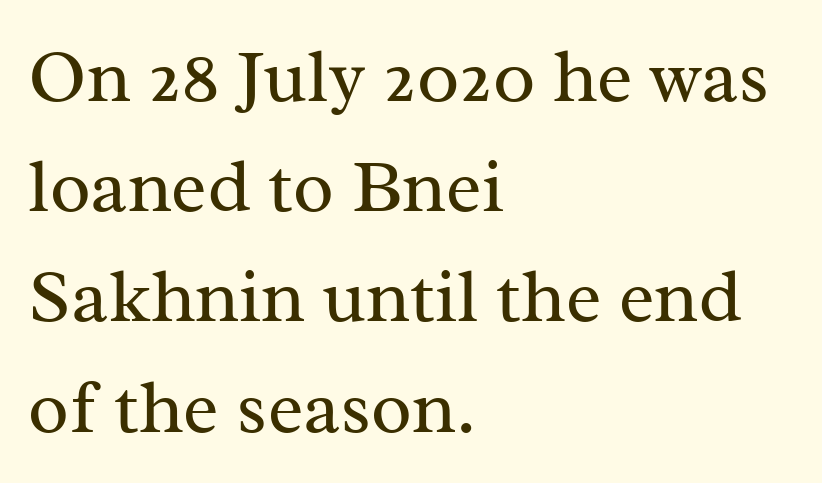
The image shows 75 px regular-weight serif type, upright; set left-aligned, normal line spacing (1.47x), normal letter spacing, not underlined; medium stroke contrast and a medium x-height.
